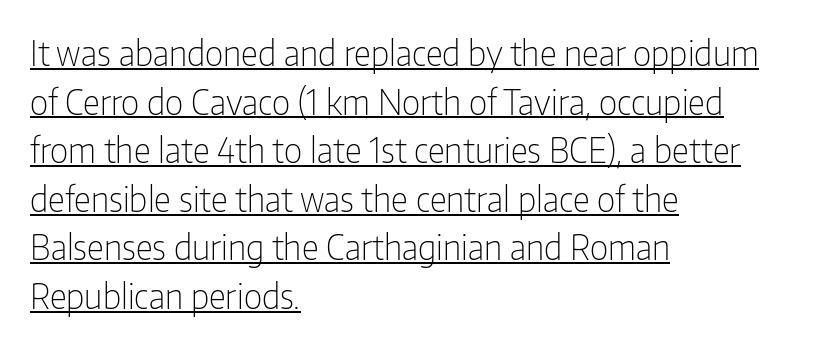
Q: Is the text bold? A: No.
Q: Is the text italic (slanted)? A: No, it is upright.
Q: Is the typeface a serif or a sans-serif typeface? A: Sans-serif.
Q: Is the text underlined? A: Yes.
Q: How is the paragraph aligned? A: Left-aligned.
Q: Is the spacing between letters normal or unusually wide? A: Normal.
Q: Is the spacing between lines tight, normal or loose? A: Normal.
Q: Width (condensed, normal, or wide)? A: Condensed.
Q: Stroke contrast? A: Low.
Q: x-height? A: Medium.
Q: Monospaced? A: No.
